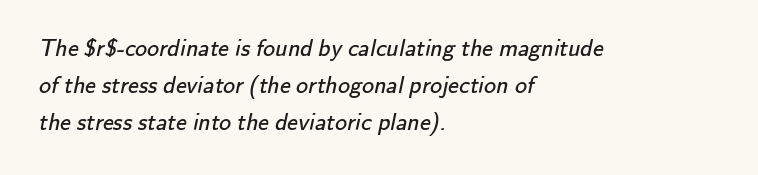
{"bold": "no", "underline": "no", "align": "left", "line_spacing": "normal", "line_spacing_ratio": 1.55, "letter_spacing": "normal", "letter_spacing_em": 0.0, "glyph_px": 24}
